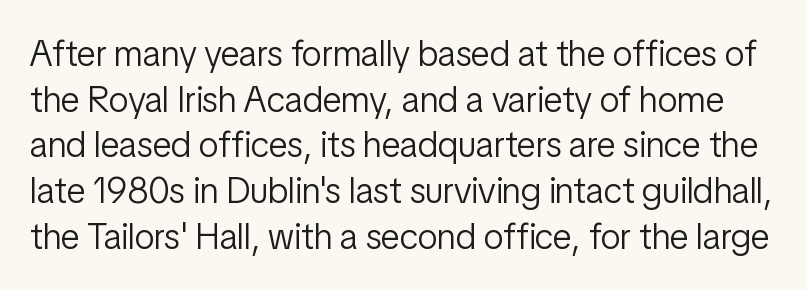
The image shows 36 px light, condensed sans-serif type, upright; set normal line spacing (1.27x), normal letter spacing, not underlined; low stroke contrast and a medium x-height.
